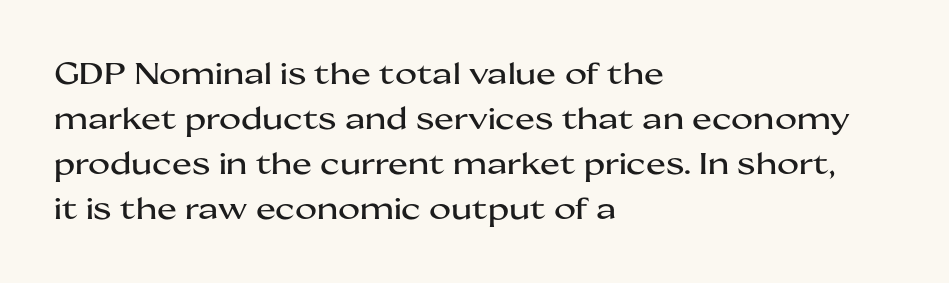
The image shows 30 px wide type, upright; set left-aligned, normal line spacing (1.5x), normal letter spacing, not underlined; medium stroke contrast and a medium x-height.
